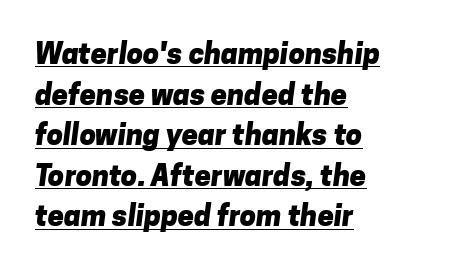
{"serif": "no", "bold": "yes", "weight": "heavy", "width": "normal", "stroke_contrast": "low", "x_height": "medium", "monospaced": "no", "underline": "yes", "align": "left", "line_spacing": "normal", "line_spacing_ratio": 1.4, "letter_spacing": "normal", "letter_spacing_em": 0.0, "glyph_px": 29}
